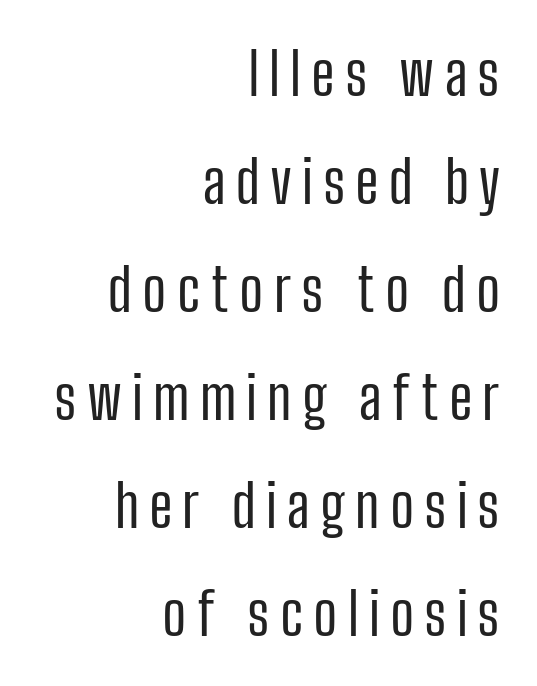
This is roman type, the default non-slanted kind. The characters display no serif detailing; their extremities are plain. Letters rest on an invisible, unmarked baseline. A typesetter would call this proportional, since set widths differ per character. Counters stay open thanks to moderate or lighter strokes.
